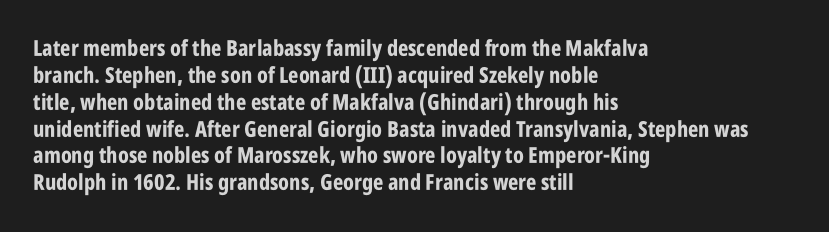
The image shows 22 px bold type, upright; set left-aligned, line spacing 1.22x, normal letter spacing, not underlined.
